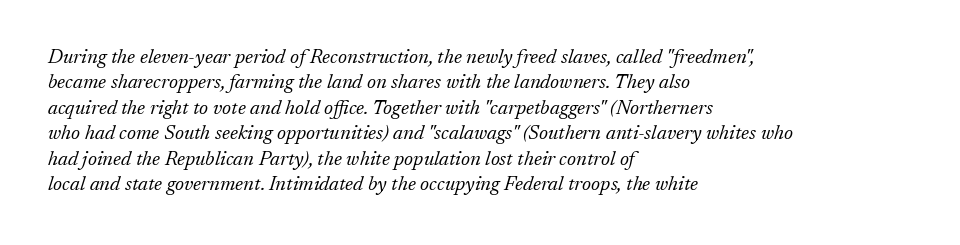
{"italic": "yes", "lean": "right", "slant_degrees": 17, "bold": "no", "underline": "no", "align": "left", "line_spacing": "normal", "line_spacing_ratio": 1.27, "letter_spacing": "normal", "letter_spacing_em": 0.0, "glyph_px": 20}
